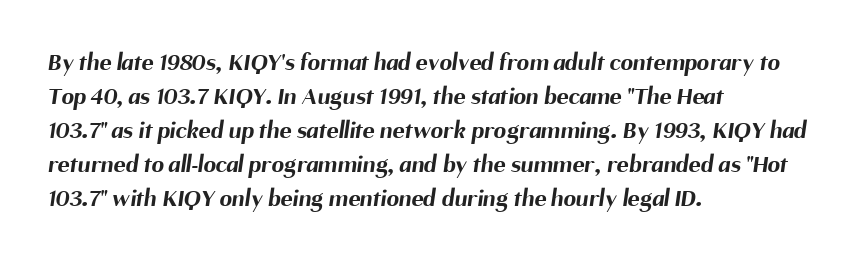
Horizontally, the lines are justified to the leading edge only. You could call the tracking neutral — neither tight nor loose. A bare baseline throughout the passage. Summary of vertical rhythm: regular, with standard interline spacing. The sample has been set heavy, in full bold.
